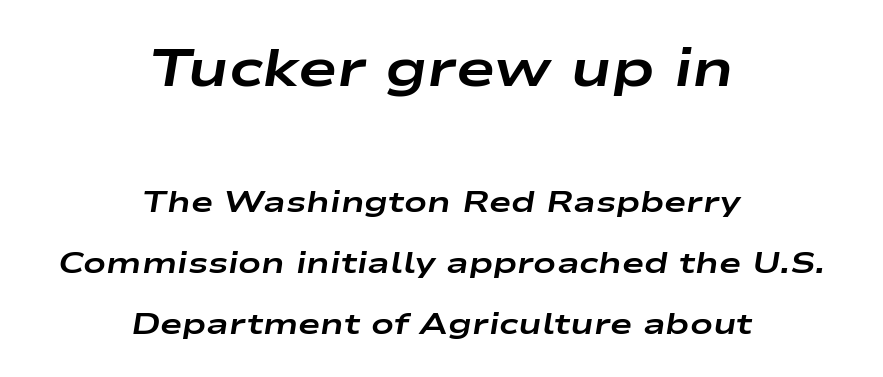
Emphasis-style slanted type is in use. Horizontally, the lines are justified to the midpoint only. Caption: upper text group enlarged, lower text group reduced. The face used here is rendered with its standard letterfit.
